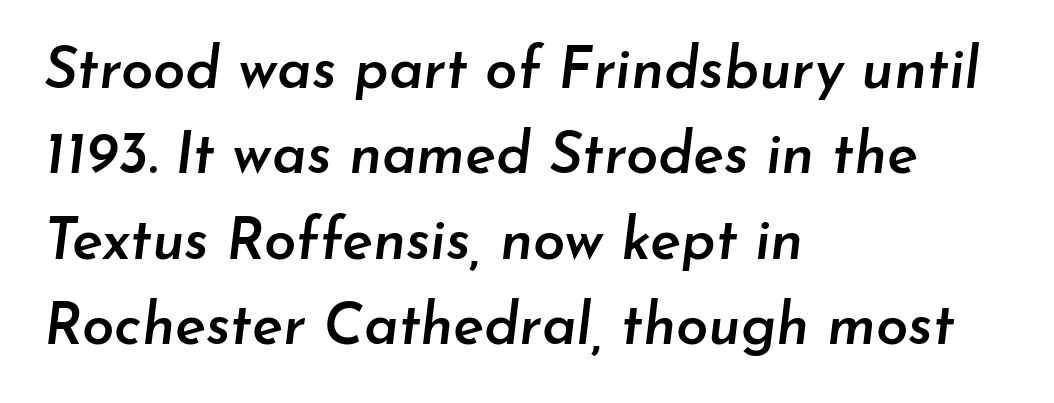
Q: Is the text bold? A: Semi-bold.
Q: Is the text italic (slanted)? A: Yes, it leans right by about 7 degrees.
Q: Is the text underlined? A: No.
Q: How is the paragraph aligned? A: Left-aligned.
Q: Is the spacing between letters normal or unusually wide? A: Normal.
Q: Is the spacing between lines tight, normal or loose? A: Normal.
Q: Width (condensed, normal, or wide)? A: Normal.
Q: Stroke contrast? A: Low.
Q: x-height? A: Small.
Q: Monospaced? A: No.
